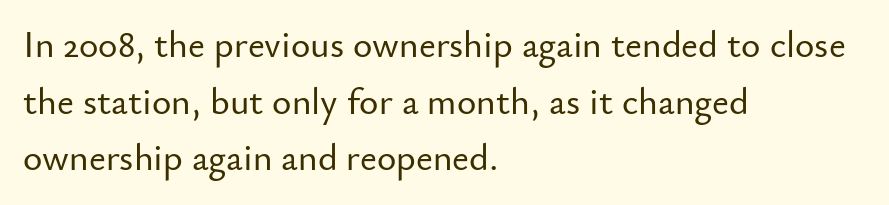
Q: Is the text italic (slanted)? A: No, it is upright.
Q: Is the typeface a serif or a sans-serif typeface? A: Sans-serif.
Q: Is the text underlined? A: No.
Q: How is the paragraph aligned? A: Left-aligned.
Q: Is the spacing between letters normal or unusually wide? A: Normal.
Q: Is the spacing between lines tight, normal or loose? A: Normal.
Q: Width (condensed, normal, or wide)? A: Normal.
Q: Stroke contrast? A: Low.
Q: x-height? A: Small.
Q: Monospaced? A: No.
